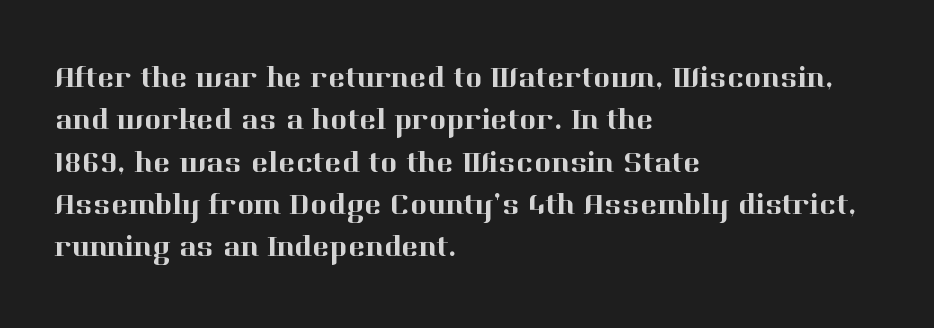
Q: Is the text italic (slanted)? A: No, it is upright.
Q: Is the typeface a serif or a sans-serif typeface? A: Serif.
Q: Is the text underlined? A: No.
Q: How is the paragraph aligned? A: Left-aligned.
Q: Is the spacing between letters normal or unusually wide? A: Normal.
Q: Is the spacing between lines tight, normal or loose? A: Normal.
Q: Width (condensed, normal, or wide)? A: Normal.
Q: Stroke contrast? A: High.
Q: x-height? A: Medium.
Q: Monospaced? A: No.
